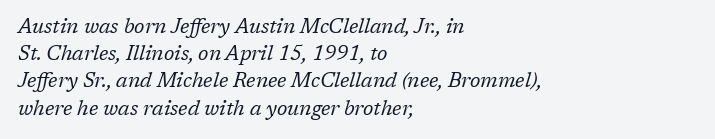
The image shows 20 px text type, italic (leaning right); set left-aligned, normal line spacing (1.36x), normal letter spacing, not underlined.
